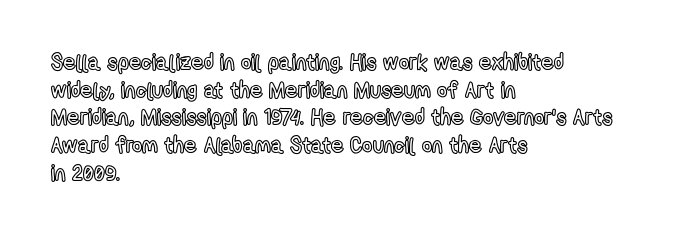
Q: Is the text italic (slanted)? A: No, it is upright.
Q: Is the text underlined? A: No.
Q: How is the paragraph aligned? A: Left-aligned.
Q: Is the spacing between letters normal or unusually wide? A: Normal.
Q: Is the spacing between lines tight, normal or loose? A: Normal.
